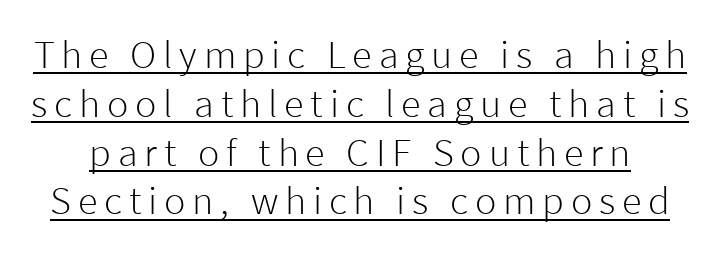
{"serif": "no", "italic": "no", "bold": "no", "weight": "light", "width": "normal", "stroke_contrast": "low", "x_height": "medium", "monospaced": "no", "underline": "yes", "line_spacing_ratio": 1.22, "glyph_px": 40}
